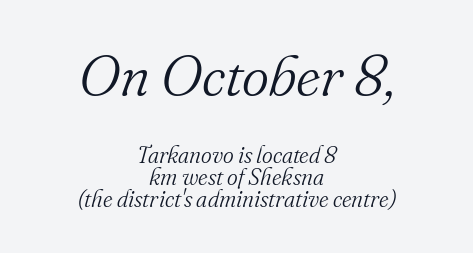
Does the lettering tilt? It does — this is italic. In terms of leading, this rendering errs on the cramped side. The characters are drawn with everyday or finer stroke widths. The whitespace from short lines is split evenly between both sides. What stands out about the letter spacing? Nothing — it is the standard amount.
